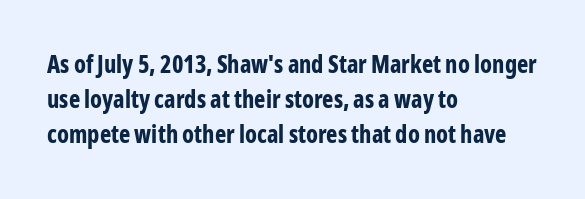
The image shows 24 px bold type, upright; set left-aligned, normal line spacing (1.46x), normal letter spacing, not underlined.
